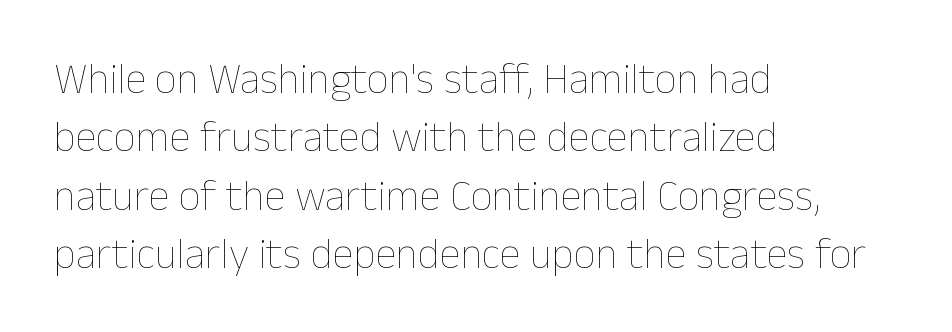
The image shows 43 px thin type, upright; set left-aligned, normal line spacing (1.36x), normal letter spacing, not underlined; low stroke contrast and a medium x-height.
